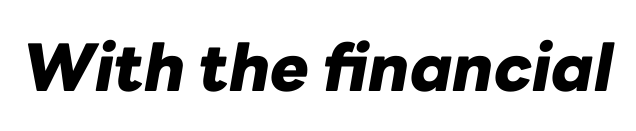
The image shows 65 px heavy type, italic (leaning right); set normal letter spacing, not underlined; low stroke contrast and a medium x-height.
